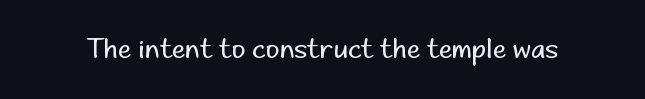
{"italic": "no", "bold": "no", "underline": "no", "letter_spacing": "normal", "letter_spacing_em": 0.0, "glyph_px": 27}
